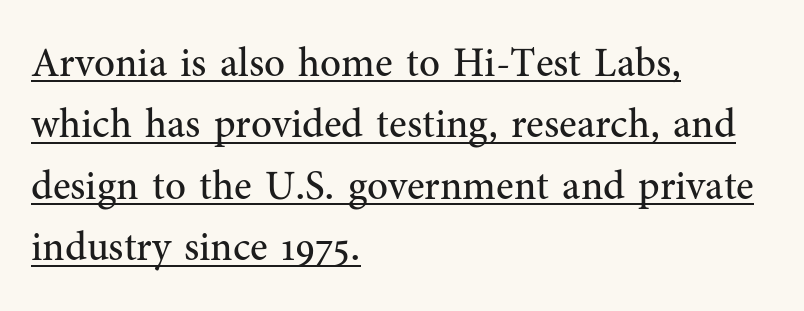
The image shows 41 px regular-weight serif type, upright; set left-aligned, normal line spacing (1.5x), normal letter spacing, underlined; medium stroke contrast and a medium x-height.
